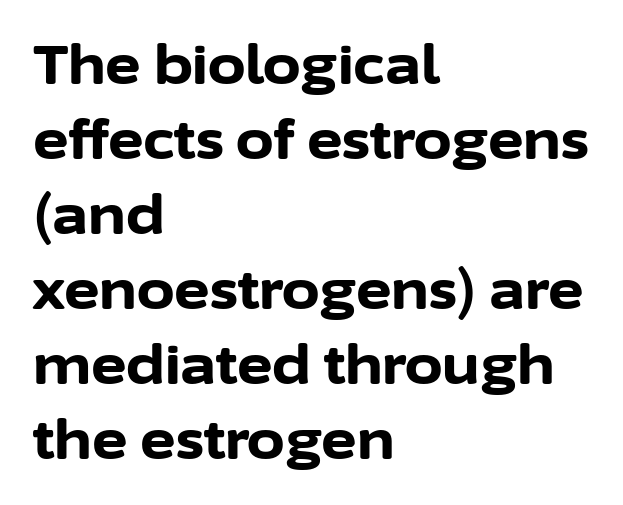
Alignment: flush left. The lettering stays uniformly vertical, giving the passage a roman look. There is no visible air inserted between adjacent glyphs. This sample has the flowing, uneven cadence of proportional lettering. Compared with an ordinary text face, these strokes are far heavier — a full bold.
